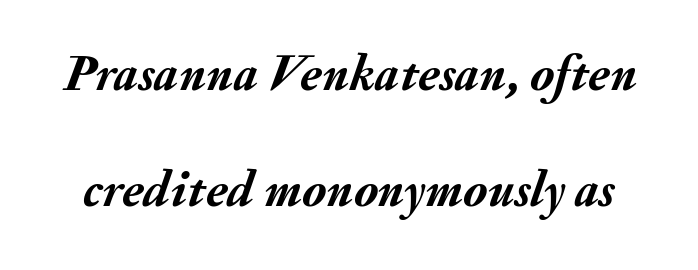
Varying glyph widths throughout — classic text-font behaviour. The rendering applies a slant to the glyphs. Strong, thick strokes mark this as bold type. Reading down the column, the eye jumps a long way to each next line. The tracking reads as untouched default to a designer's eye.
